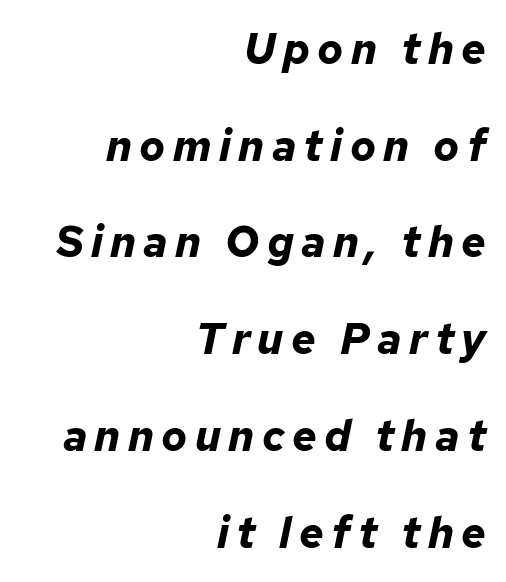
{"italic": "yes", "lean": "right", "slant_degrees": 12, "bold": "yes", "weight": "bold", "width": "normal", "stroke_contrast": "low", "x_height": "medium", "monospaced": "no", "underline": "no", "align": "right", "line_spacing": "loose", "line_spacing_ratio": 2.25, "glyph_px": 43}
